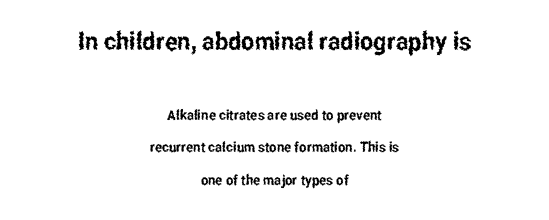
{"italic": "no", "underline": "no", "align": "center", "line_spacing": "loose", "line_spacing_ratio": 2.32, "letter_spacing": "normal", "letter_spacing_em": 0.0, "larger_block": "first", "size_ratio": 1.79, "glyph_px": 25}
